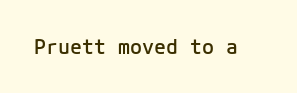
Q: Is the text bold? A: Semi-bold.
Q: Is the text italic (slanted)? A: No, it is upright.
Q: Is the text underlined? A: No.
Q: Is the spacing between letters normal or unusually wide? A: Normal.
